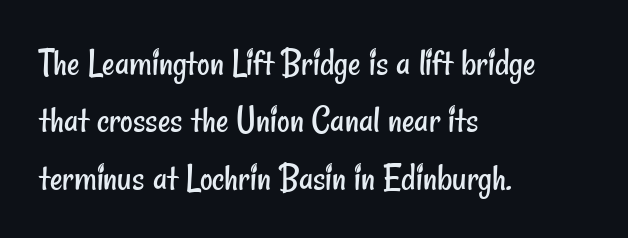
{"serif": "no", "bold": "no", "weight": "regular", "width": "condensed", "stroke_contrast": "low", "x_height": "small", "monospaced": "no", "underline": "no", "align": "left", "line_spacing": "normal", "line_spacing_ratio": 1.47, "letter_spacing": "normal", "letter_spacing_em": 0.0, "glyph_px": 39}
